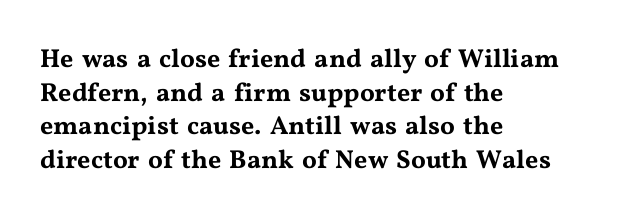
The zone under the glyphs is completely vacant. Line starts are locked; line ends wander. Look at the tracking — it's just the regular setting, nothing added. Horizontal bands of white between lines are of average thickness.
